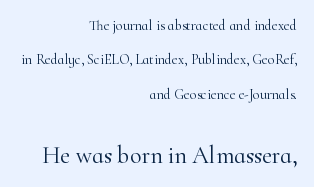
Visually, the bottom section dominates because its glyphs are scaled up. The font's upright variant was chosen for this text. Stem width sits at or under what a default text font uses. The compositor pushed each line to the right boundary. A typesetter would call this leading open, well beyond the default.
